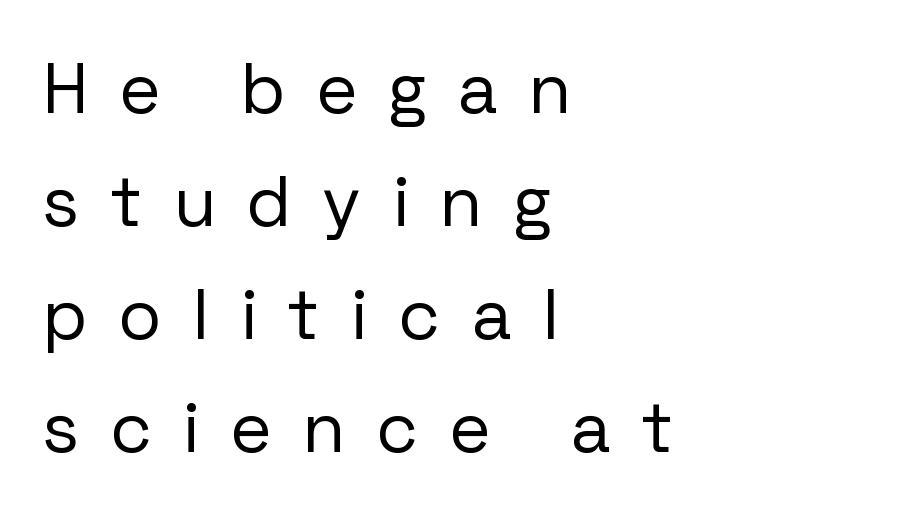
Visually the block forms a straight wall on the left and a jagged coastline on the right. Do the characters align in a grid? No, the font is proportional. Is this a heavy cut? Hardly; it is regular or lighter. This sample keeps an unexceptional amount of space between lines. Descenders hang freely into open space. Caption: expanded tracking, letters set apart.
